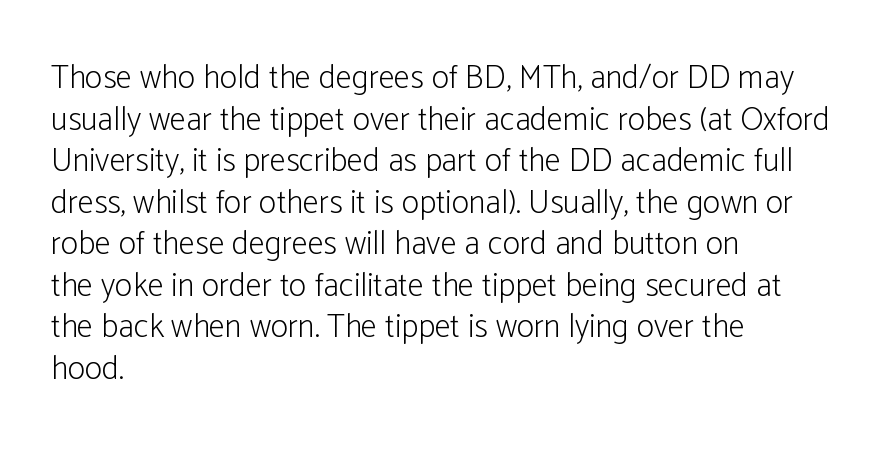
The image shows 33 px light, condensed sans-serif type, upright; set left-aligned, normal line spacing (1.26x), normal letter spacing, not underlined; low stroke contrast and a medium x-height.
